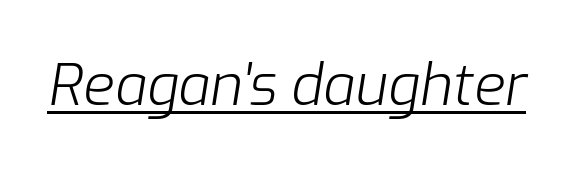
{"italic": "yes", "lean": "right", "slant_degrees": 9, "bold": "no", "weight": "light", "width": "normal", "stroke_contrast": "low", "x_height": "medium", "monospaced": "no", "underline": "yes", "letter_spacing": "normal", "letter_spacing_em": 0.0, "glyph_px": 57}
